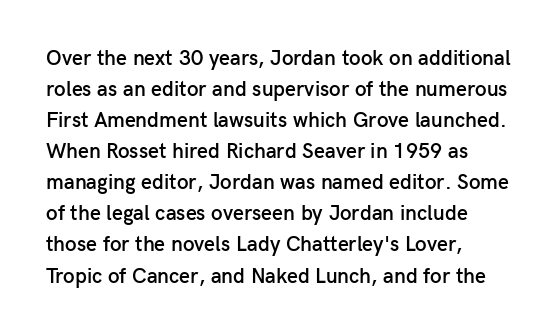
Observe the ordinary spacing: letters are neighbours, not strangers. Which margin do the lines hug? The left one — the right edge is uneven. Compared with typical paragraphs, the rows here are spaced about the same. Notice how the stems are strictly vertical — no italics here. Compared with an ordinary text face, these strokes are moderately heavier — a semibold. Clear beneath every line of the passage.
